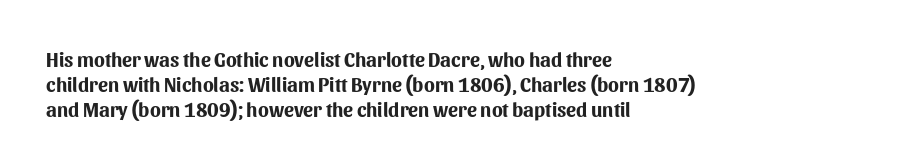
Q: Is the text bold? A: Yes.
Q: Is the text italic (slanted)? A: No, it is upright.
Q: Is the text underlined? A: No.
Q: How is the paragraph aligned? A: Left-aligned.
Q: Is the spacing between letters normal or unusually wide? A: Normal.
Q: Is the spacing between lines tight, normal or loose? A: Normal.
